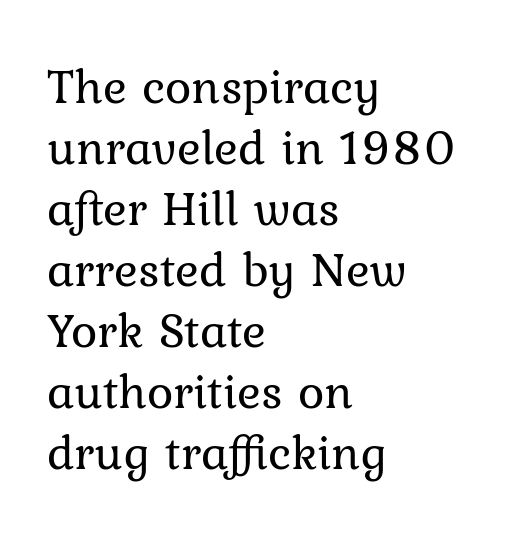
The image shows 50 px regular-weight type, upright; set left-aligned, line spacing 1.22x, normal letter spacing, not underlined; low stroke contrast and a medium x-height.
